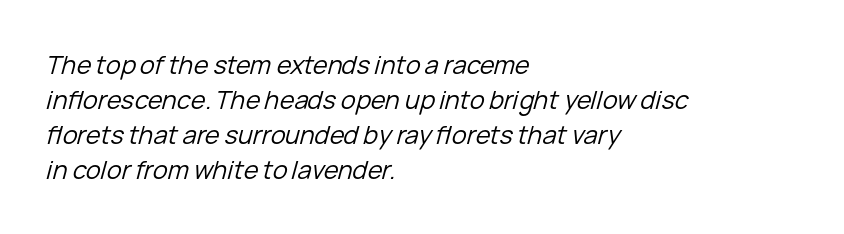
Q: Is the text bold? A: No.
Q: Is the text italic (slanted)? A: Yes, it leans right by about 15 degrees.
Q: Is the text underlined? A: No.
Q: How is the paragraph aligned? A: Left-aligned.
Q: Is the spacing between letters normal or unusually wide? A: Normal.
Q: Is the spacing between lines tight, normal or loose? A: Normal.
